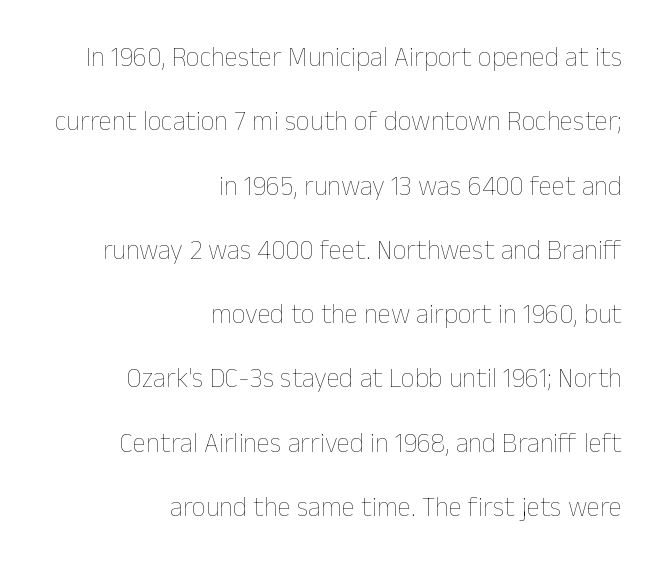
The image shows 27 px text type, upright; set right-aligned, loose line spacing (2.38x), normal letter spacing, not underlined.
